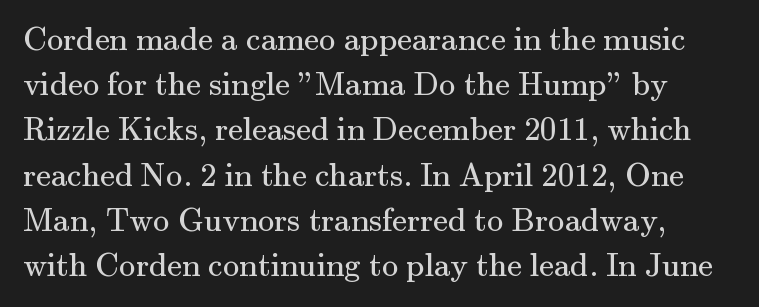
The image shows 33 px regular-weight serif type, upright; set normal line spacing (1.37x), normal letter spacing, not underlined; medium stroke contrast and a small x-height.
